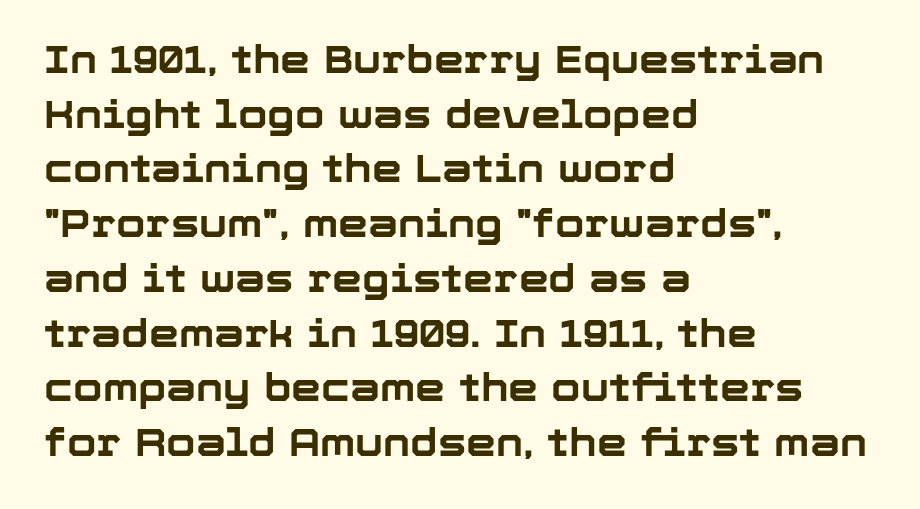
{"serif": "no", "italic": "no", "bold": "yes", "weight": "bold", "width": "normal", "stroke_contrast": "low", "x_height": "medium", "monospaced": "no", "underline": "no", "align": "left", "line_spacing": "normal", "line_spacing_ratio": 1.44, "letter_spacing": "normal", "letter_spacing_em": 0.0, "glyph_px": 38}
